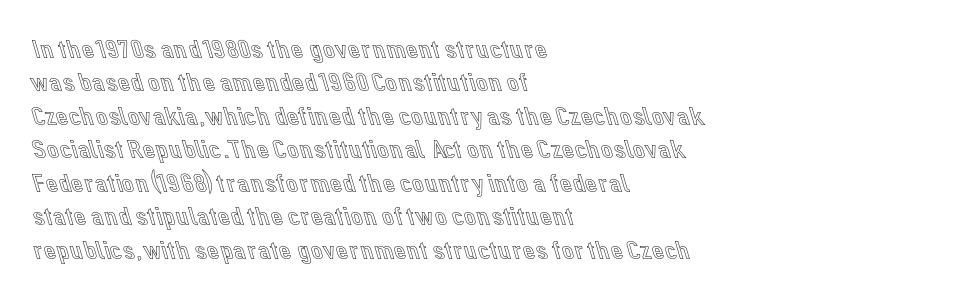
Q: Is the text italic (slanted)? A: Yes.
Q: Is the text underlined? A: No.
Q: How is the paragraph aligned? A: Left-aligned.
Q: Is the spacing between letters normal or unusually wide? A: Normal.
